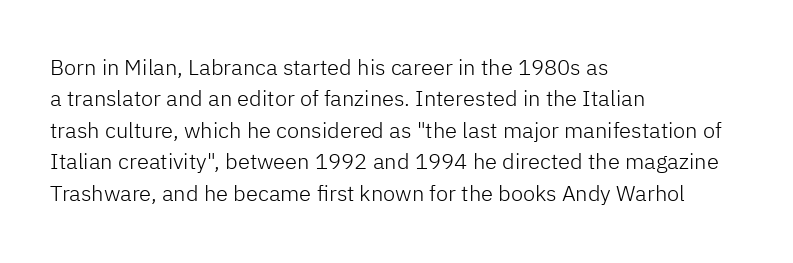
Q: Is the text bold? A: No.
Q: Is the text italic (slanted)? A: No, it is upright.
Q: Is the text underlined? A: No.
Q: How is the paragraph aligned? A: Left-aligned.
Q: Is the spacing between letters normal or unusually wide? A: Normal.
Q: Is the spacing between lines tight, normal or loose? A: Normal.
